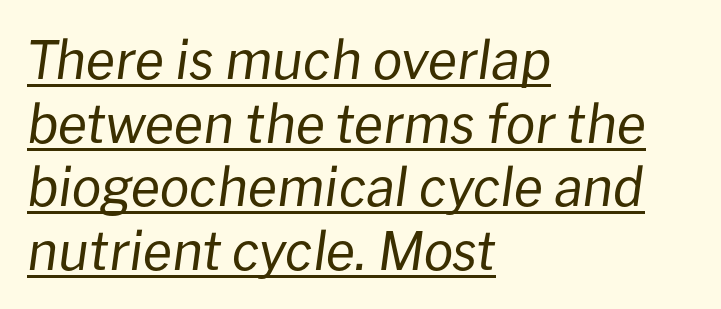
The image shows 53 px regular-weight type, italic (leaning right); set left-aligned, line spacing 1.2x, normal letter spacing, underlined; low stroke contrast and a medium x-height.
